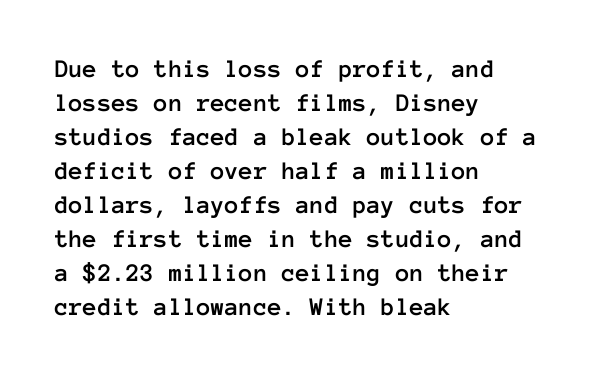
{"italic": "no", "underline": "no", "align": "left", "line_spacing": "normal", "line_spacing_ratio": 1.31, "letter_spacing": "normal", "letter_spacing_em": 0.0, "glyph_px": 26}
